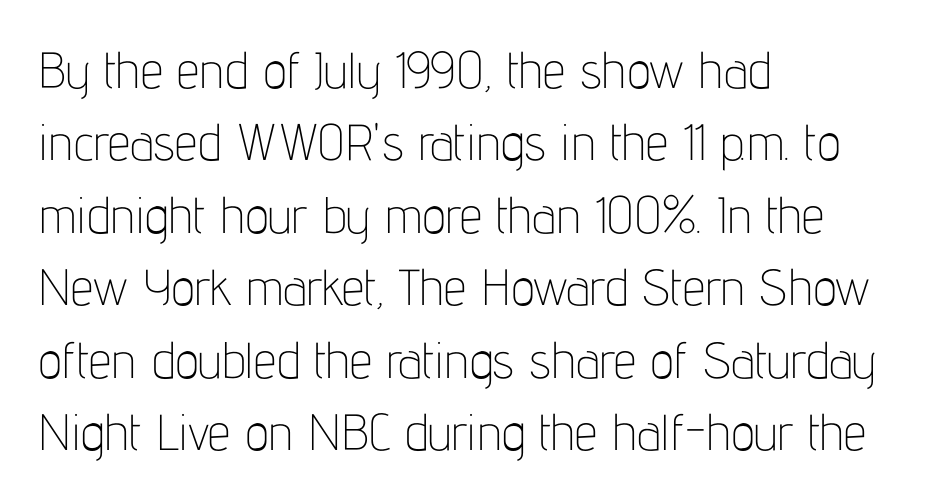
{"serif": "no", "italic": "no", "bold": "no", "weight": "thin", "width": "condensed", "stroke_contrast": "low", "x_height": "medium", "monospaced": "no", "underline": "no", "align": "left", "line_spacing": "normal", "line_spacing_ratio": 1.42, "letter_spacing": "normal", "letter_spacing_em": 0.0, "glyph_px": 51}
